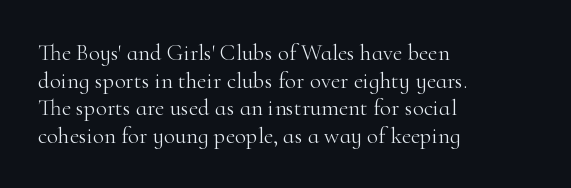
The image shows 23 px text type, upright; set left-aligned, line spacing 1.2x, normal letter spacing, not underlined.
